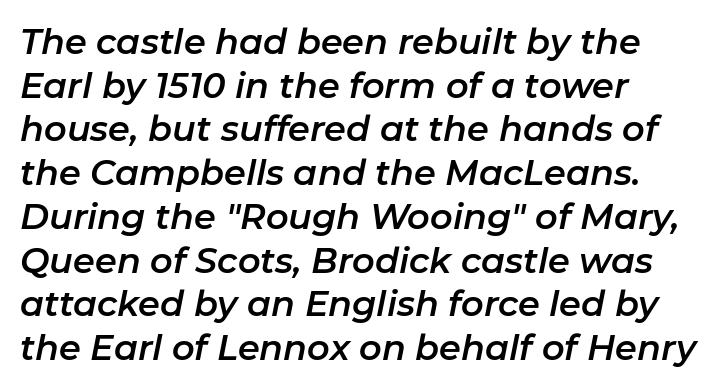
The image shows 35 px text type, italic (leaning right); set left-aligned, normal line spacing (1.25x), normal letter spacing, not underlined; low stroke contrast and a medium x-height.
